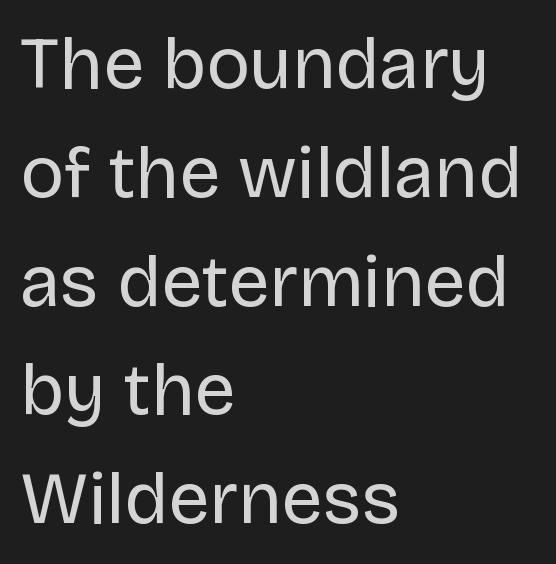
Successive baselines arrive at the customary interval. The gaps between neighbouring characters are ordinary and unremarkable. Horizontally, the lines are justified to the leading edge only. Spacing verdict: proportional, widths tailored to each character. A bare baseline throughout the passage. Quick note: not italic, upright.
